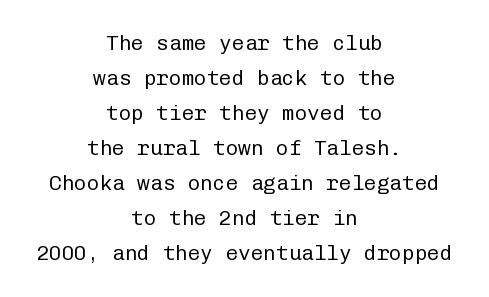
{"italic": "no", "bold": "no", "underline": "no", "align": "center", "line_spacing": "normal", "line_spacing_ratio": 1.67, "letter_spacing": "normal", "letter_spacing_em": 0.0, "glyph_px": 21}
